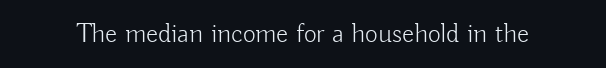
{"serif": "no", "italic": "no", "bold": "no", "weight": "light", "width": "normal", "stroke_contrast": "low", "x_height": "small", "monospaced": "no", "underline": "no", "letter_spacing": "normal", "letter_spacing_em": 0.0, "glyph_px": 28}
